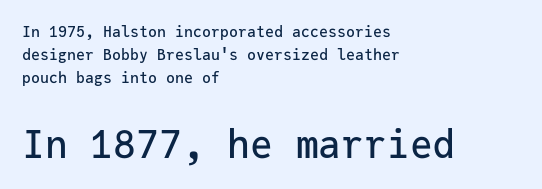
Block two is the big one; block one sits smaller above it. Serif or sans? Sans — the stroke terminals are bare. Style check: upright. The horizontal fit of the characters is conventional and even. Evenly set lines give the paragraph a standard silhouette. Monospaced: the letters line up in strict vertical columns.
